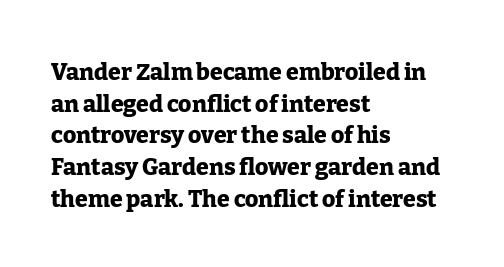
The image shows 23 px bold type, upright; set left-aligned, normal line spacing (1.38x), normal letter spacing, not underlined.
